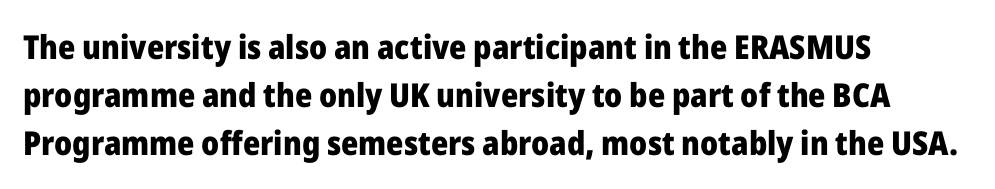
Students, note that the glyphs here touch the page at normal intervals. Unlike italic type, these characters show no tilt at all. Is this a fixed-width face? No — the glyphs have proportional, varying widths. The typeface chosen for these lines omits serifs.
